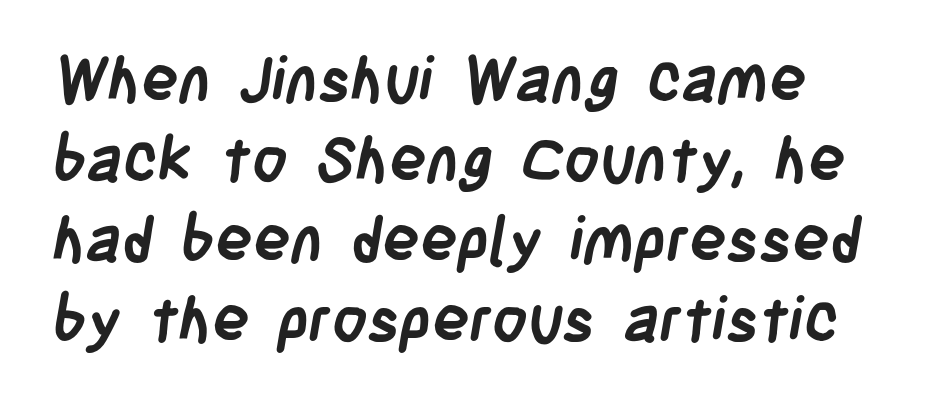
Q: Is the text bold? A: Yes.
Q: Is the typeface a serif or a sans-serif typeface? A: Sans-serif.
Q: Is the text underlined? A: No.
Q: Is the spacing between letters normal or unusually wide? A: Normal.
Q: Is the spacing between lines tight, normal or loose? A: Normal.
Q: Width (condensed, normal, or wide)? A: Condensed.
Q: Stroke contrast? A: Low.
Q: x-height? A: Large.
Q: Monospaced? A: No.
